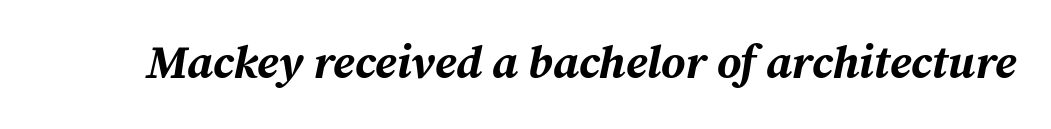
The image shows 46 px bold type, italic (leaning right); set normal letter spacing, not underlined; medium stroke contrast and a medium x-height.
